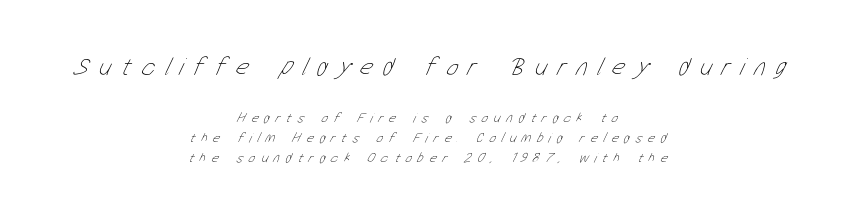
Q: Is the text bold? A: No.
Q: Is the text underlined? A: No.
Q: How is the paragraph aligned? A: Centered.
Q: Is the spacing between letters normal or unusually wide? A: Unusually wide.
Q: Is the spacing between lines tight, normal or loose? A: Normal.
Q: Which block of text is set in a larger size, the first (top) or the second (bottom)? A: The first (top) one.
